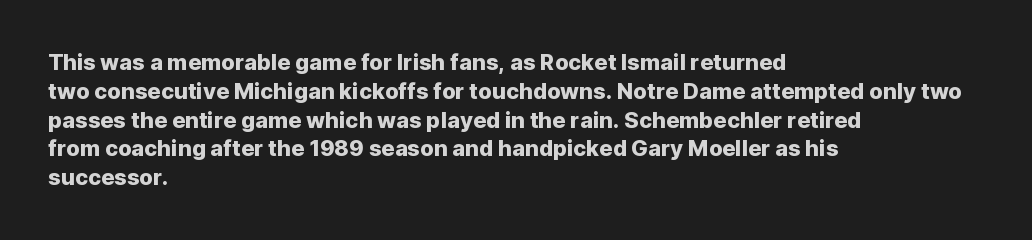
Q: Is the text italic (slanted)? A: No, it is upright.
Q: Is the text underlined? A: No.
Q: How is the paragraph aligned? A: Left-aligned.
Q: Is the spacing between letters normal or unusually wide? A: Normal.
Q: Is the spacing between lines tight, normal or loose? A: Normal.
